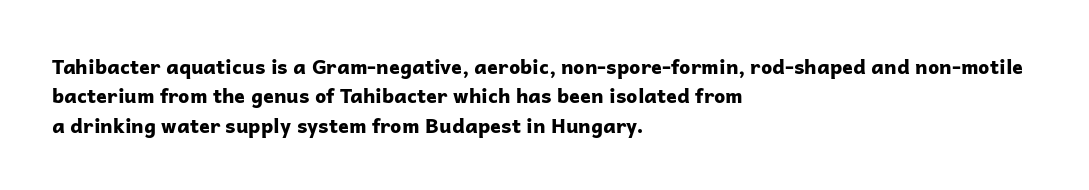
Emphasis by weight is at full strength: bold. The glyphs are unaccompanied by any horizontal stroke below them. Nothing unusual about the tracking: characters are spaced as the font intends. Do the letters lean? They stand straight. Every row of glyphs begins at an identical x-position on the left.
